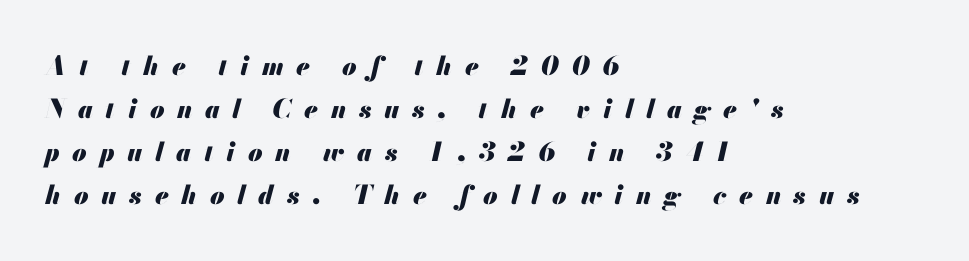
Short note: letters widely spaced. The font is running at its bold setting. Rendered with sloped, italic letterforms. Layout note: lines flush left. The space between consecutive lines is moderate. Has an underline been added? It has not.
